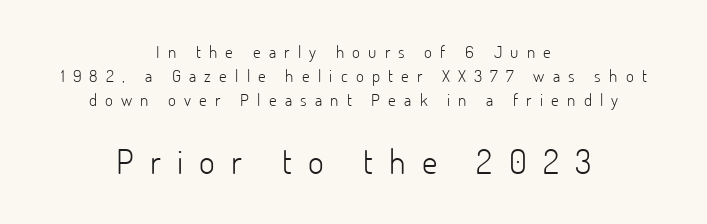
The image shows 34 px light sans-serif type, upright; set centered, normal line spacing (1.41x), unusually wide letter spacing (+0.48 em), not underlined; the second (bottom) block is 2.0x larger; low stroke contrast and a small x-height.
